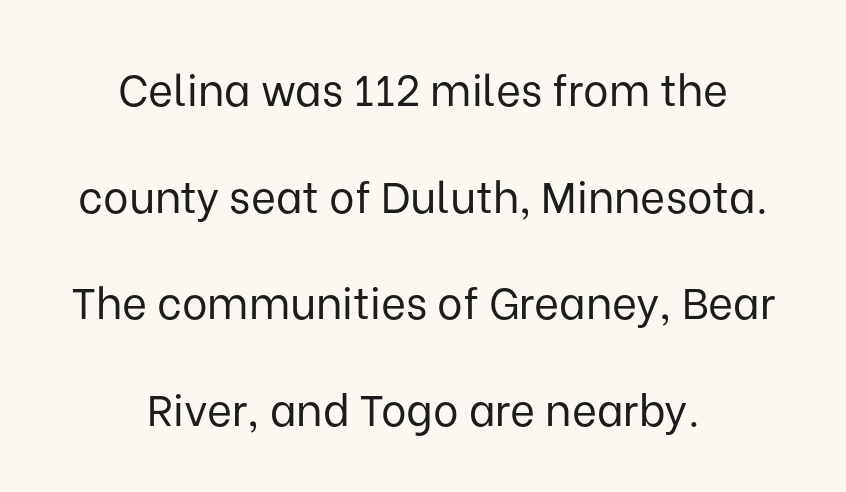
Nobody touched the tracking dial on this one. Are there feet on the stems? There aren't — it's a sans. Do the characters align in a grid? No, the font is proportional. Posture: straight, roman, zero tilt. Has an underline been added? It has not. Weight: not bold — regular or lighter.
